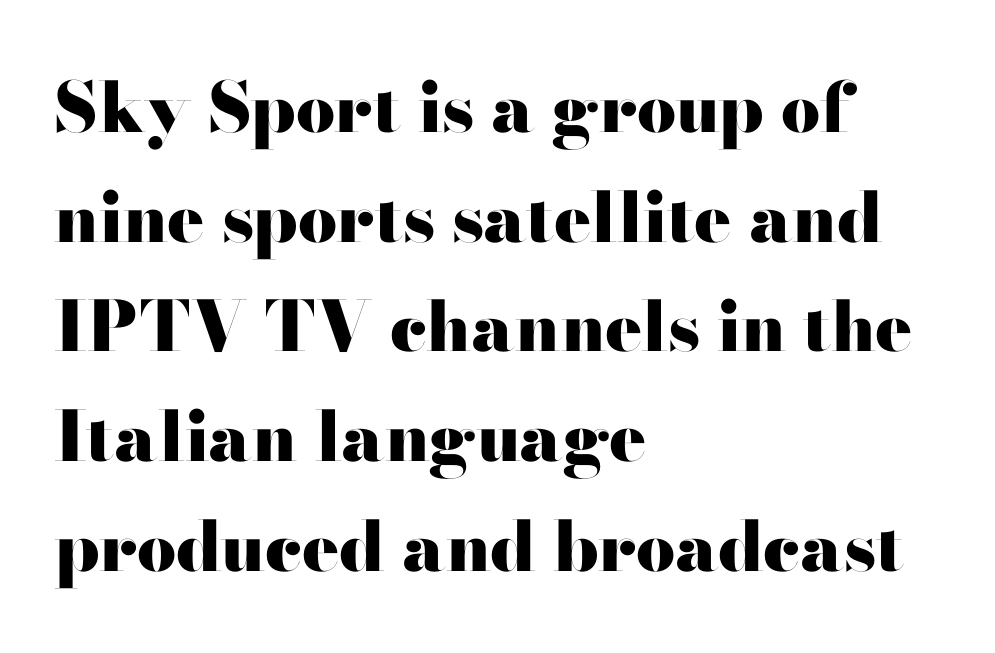
The image shows 69 px heavy, wide sans-serif type, upright; set left-aligned, normal line spacing (1.59x), normal letter spacing, not underlined; high stroke contrast and a small x-height.
